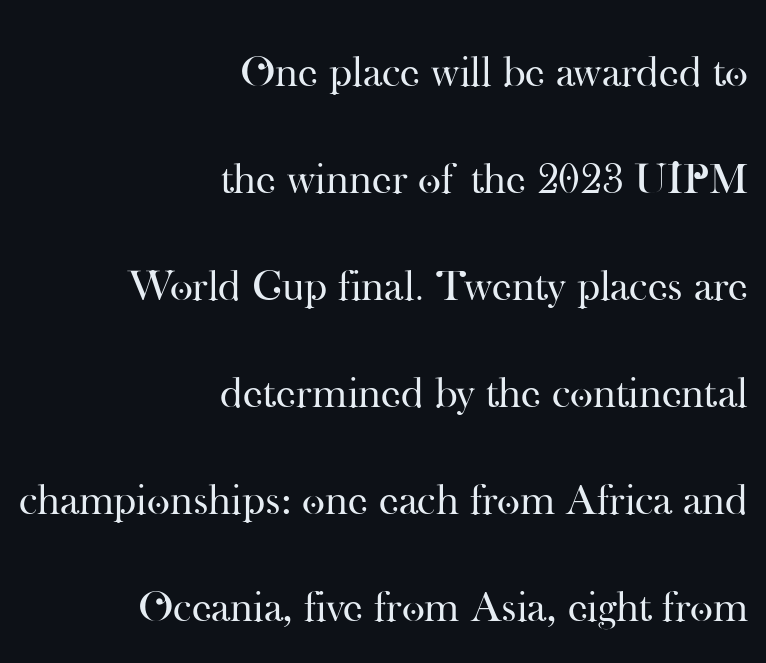
Q: Is the text bold? A: No.
Q: Is the text italic (slanted)? A: No, it is upright.
Q: Is the typeface a serif or a sans-serif typeface? A: Serif.
Q: Is the text underlined? A: No.
Q: How is the paragraph aligned? A: Right-aligned.
Q: Is the spacing between letters normal or unusually wide? A: Normal.
Q: Is the spacing between lines tight, normal or loose? A: Loose.
Q: Width (condensed, normal, or wide)? A: Normal.
Q: Stroke contrast? A: High.
Q: x-height? A: Small.
Q: Monospaced? A: No.
